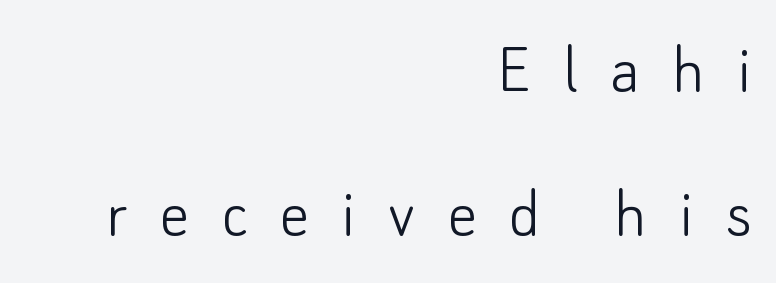
Spacing between characters has been opened up far beyond the box default. The face used here is proportionally spaced, like ordinary book or web type. Honestly, the rows look like they've been pulled way apart. The type sits square on the baseline with zero lean.
